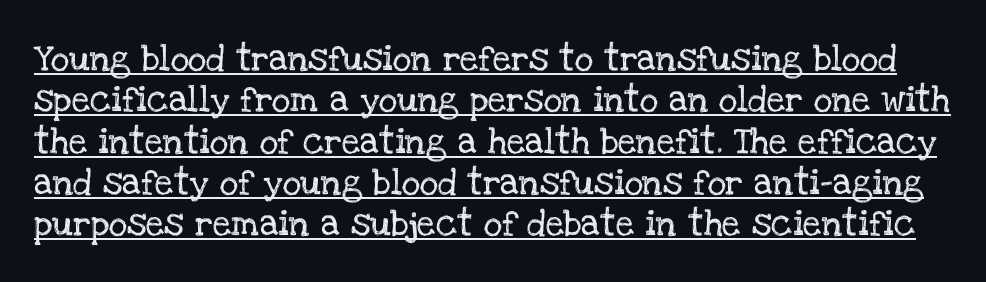
Q: Is the text italic (slanted)? A: No, it is upright.
Q: Is the text underlined? A: Yes.
Q: Is the spacing between letters normal or unusually wide? A: Normal.
Q: Is the spacing between lines tight, normal or loose? A: Normal.
